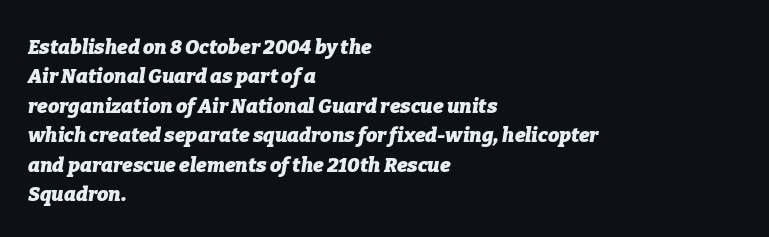
Thick stems and heavy bowls — unmistakably bold. What's the leading like? Ordinary, nothing unusual. Horizontal alignment here is leftward, the default for most running prose. Letters rest on an invisible, unmarked baseline. The rendering applies a slant to the glyphs. The letters sit at their default tracking, neither squeezed nor spread.
